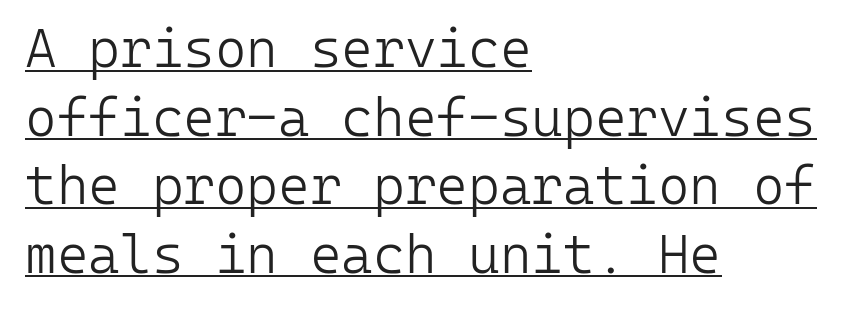
Quick note: underline on. Weight class: somewhere from thin through regular. The gaps between neighbouring characters are ordinary and unremarkable. You can tell from the bare stems that sans-serif type was used. This is roman type, the default non-slanted kind.
